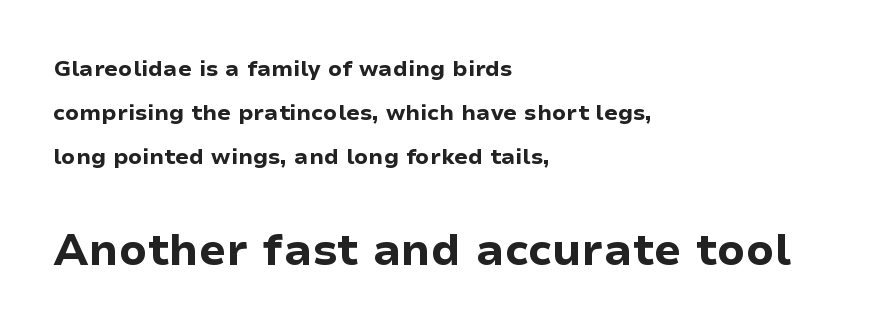
Leading is clearly above the norm, producing a sparse column. The composition opens small and finishes big. Letter spacing: default. A clean baseline with only descenders dipping below it. You could not count columns in this text — the font is proportionally spaced. The rendering uses a bold face; every stroke is thick and dark.
